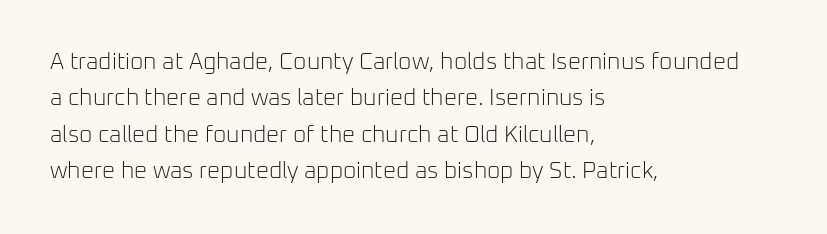
The image shows 23 px text type, upright; set left-aligned, normal line spacing (1.58x), normal letter spacing, not underlined.
